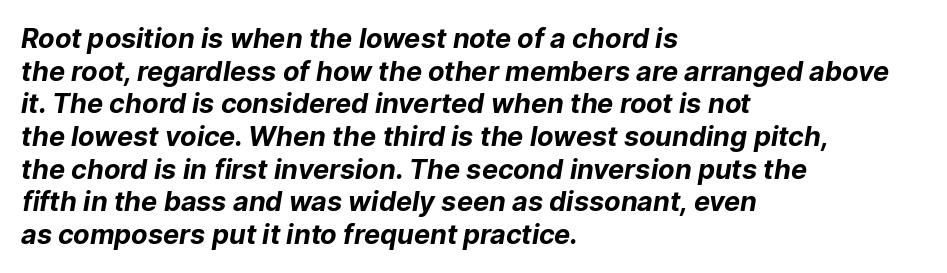
A classic flush-left, rag-right setting is used for this passage. Lines of text with bare space underneath. The horizontal fit of the characters is conventional and even. Strong, thick strokes mark this as bold type.
